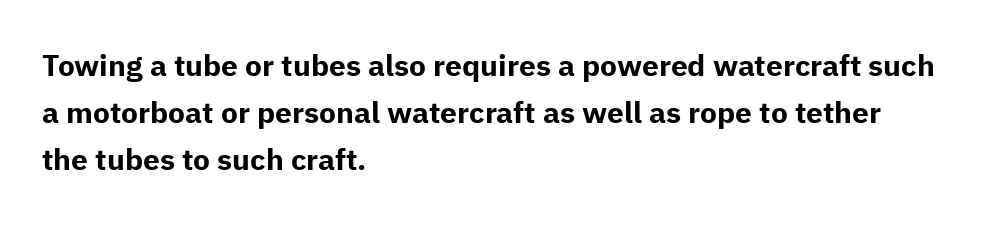
The image shows 30 px bold sans-serif type, upright; set left-aligned, normal line spacing (1.56x), normal letter spacing, not underlined; low stroke contrast and a medium x-height.
